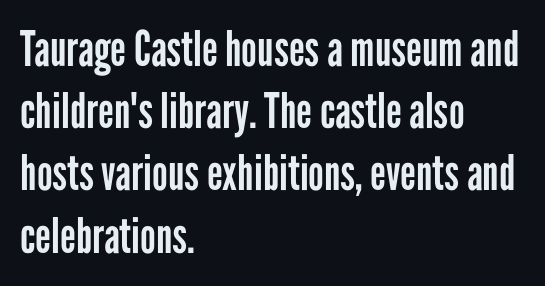
{"serif": "no", "italic": "no", "bold": "no", "weight": "regular", "width": "condensed", "stroke_contrast": "low", "x_height": "medium", "monospaced": "no", "underline": "no", "align": "left", "line_spacing": "normal", "line_spacing_ratio": 1.27, "letter_spacing": "normal", "letter_spacing_em": 0.0, "glyph_px": 49}
